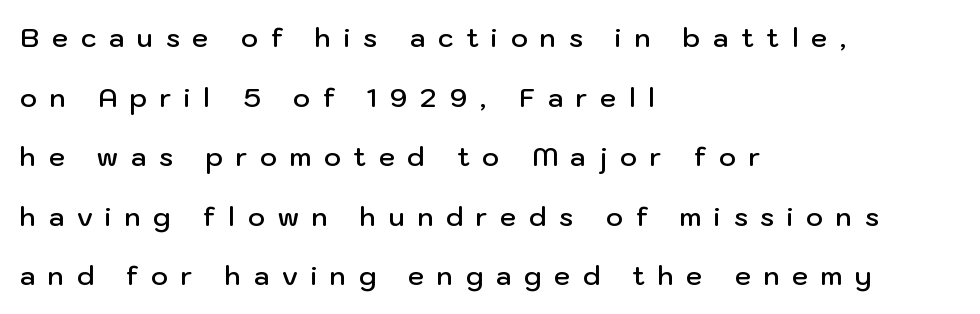
{"italic": "no", "bold": "semi", "underline": "no", "align": "left", "line_spacing": "loose", "line_spacing_ratio": 2.29, "letter_spacing": "wide", "letter_spacing_em": 0.49, "glyph_px": 26}
